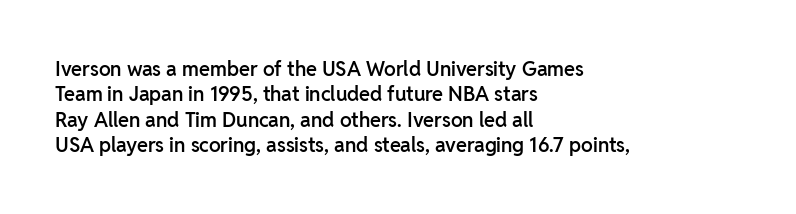
The image shows 20 px text type, upright; set left-aligned, normal line spacing (1.27x), normal letter spacing, not underlined.
